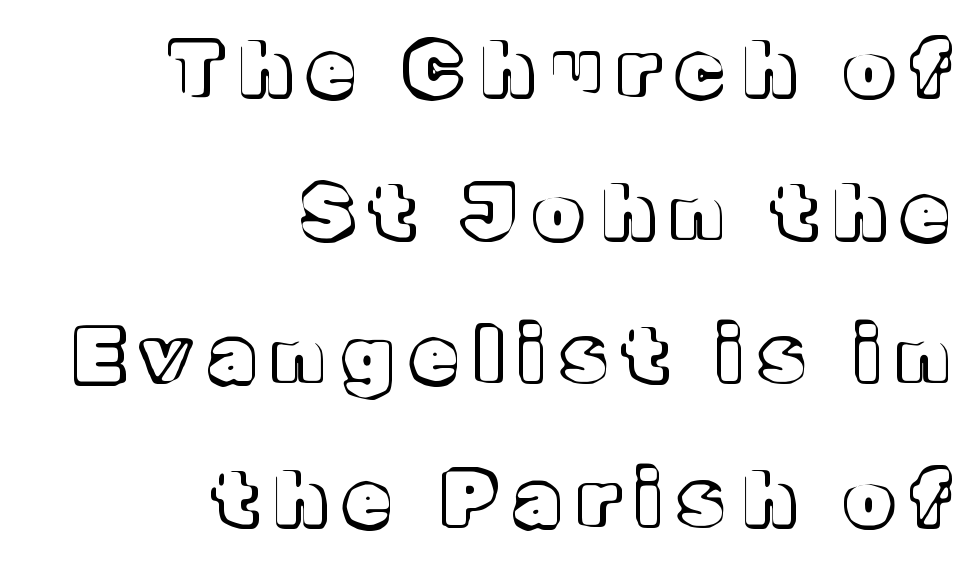
The image shows 75 px text type, upright; set right-aligned, loose line spacing (1.91x), unusually wide letter spacing (+0.25 em), not underlined; a medium x-height.
